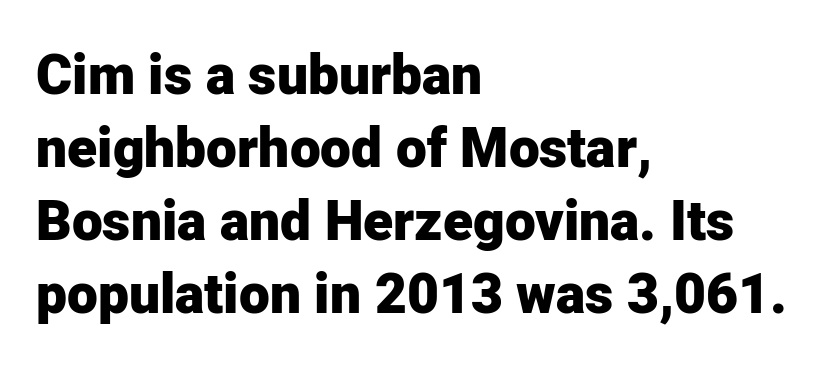
Q: Is the text bold? A: Yes.
Q: Is the text italic (slanted)? A: No, it is upright.
Q: Is the typeface a serif or a sans-serif typeface? A: Sans-serif.
Q: Is the text underlined? A: No.
Q: How is the paragraph aligned? A: Left-aligned.
Q: Is the spacing between letters normal or unusually wide? A: Normal.
Q: Is the spacing between lines tight, normal or loose? A: Normal.
Q: Width (condensed, normal, or wide)? A: Normal.
Q: Stroke contrast? A: Low.
Q: x-height? A: Medium.
Q: Monospaced? A: No.
